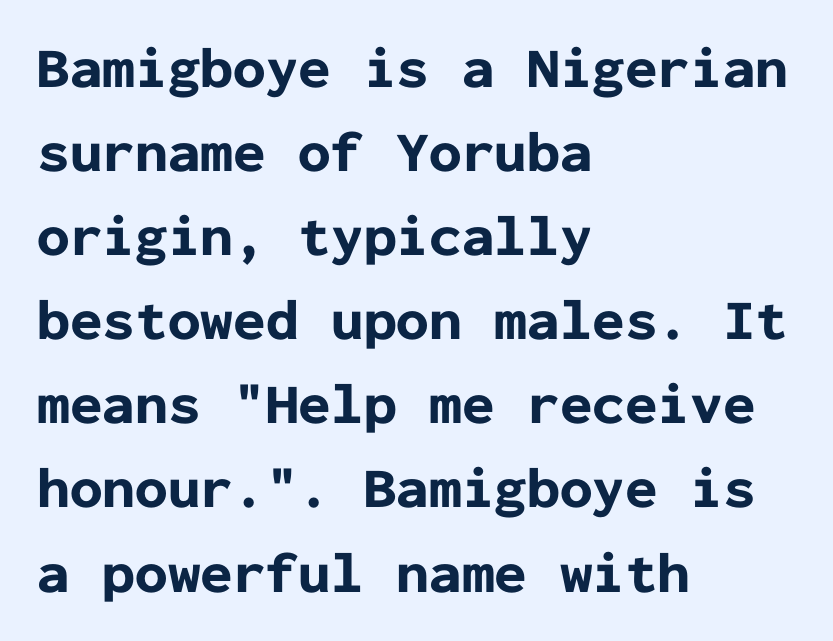
Q: Is the text bold? A: Yes.
Q: Is the text italic (slanted)? A: No, it is upright.
Q: Is the typeface a serif or a sans-serif typeface? A: Sans-serif.
Q: Is the text underlined? A: No.
Q: How is the paragraph aligned? A: Left-aligned.
Q: Is the spacing between letters normal or unusually wide? A: Normal.
Q: Is the spacing between lines tight, normal or loose? A: Normal.
Q: Width (condensed, normal, or wide)? A: Normal.
Q: Stroke contrast? A: Low.
Q: x-height? A: Medium.
Q: Monospaced? A: Yes.
